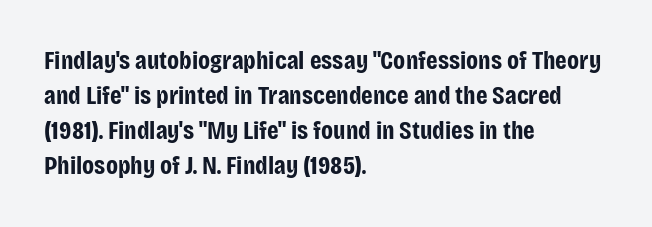
The image shows 26 px bold type, upright; set left-aligned, normal line spacing (1.35x), normal letter spacing, not underlined.
